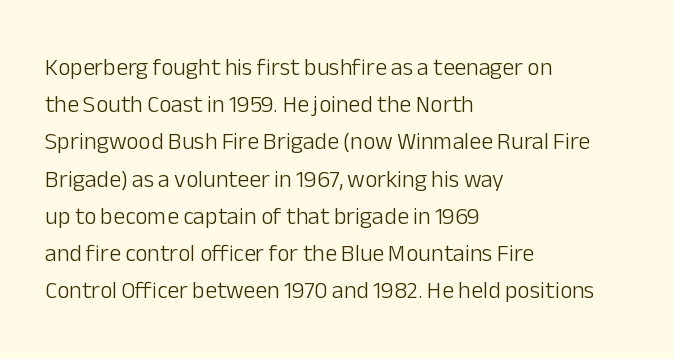
Q: Is the text bold? A: No.
Q: Is the text italic (slanted)? A: No, it is upright.
Q: Is the text underlined? A: No.
Q: How is the paragraph aligned? A: Left-aligned.
Q: Is the spacing between letters normal or unusually wide? A: Normal.
Q: Is the spacing between lines tight, normal or loose? A: Normal.
